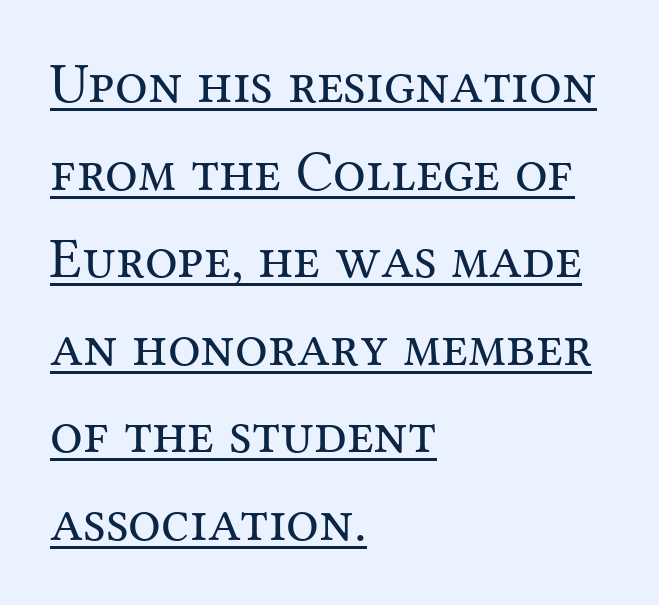
Q: Is the text bold? A: No.
Q: Is the text italic (slanted)? A: No, it is upright.
Q: Is the typeface a serif or a sans-serif typeface? A: Serif.
Q: Is the text underlined? A: Yes.
Q: How is the paragraph aligned? A: Left-aligned.
Q: Is the spacing between letters normal or unusually wide? A: Normal.
Q: Is the spacing between lines tight, normal or loose? A: Normal.
Q: Width (condensed, normal, or wide)? A: Normal.
Q: Stroke contrast? A: Medium.
Q: x-height? A: Medium.
Q: Monospaced? A: No.
